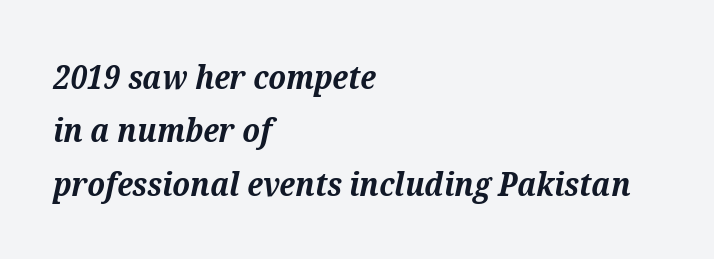
Q: Is the text bold? A: Yes.
Q: Is the text italic (slanted)? A: Yes, it leans right by about 12 degrees.
Q: Is the typeface a serif or a sans-serif typeface? A: Serif.
Q: Is the text underlined? A: No.
Q: How is the paragraph aligned? A: Left-aligned.
Q: Is the spacing between letters normal or unusually wide? A: Normal.
Q: Is the spacing between lines tight, normal or loose? A: Normal.
Q: Width (condensed, normal, or wide)? A: Normal.
Q: Stroke contrast? A: Medium.
Q: x-height? A: Medium.
Q: Monospaced? A: No.
